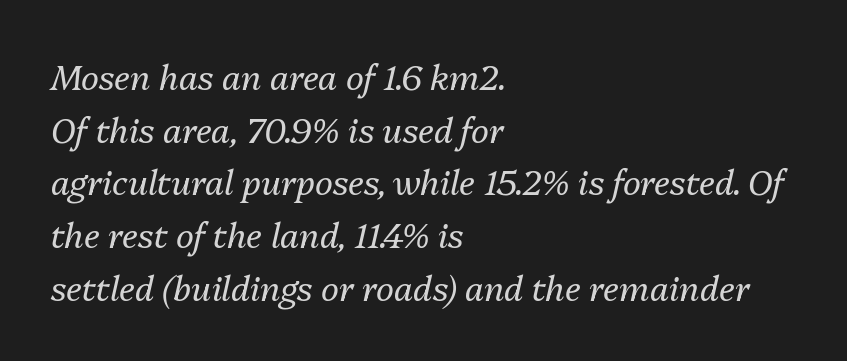
The image shows 34 px regular-weight type, italic (leaning right); set left-aligned, normal line spacing (1.55x), normal letter spacing, not underlined; medium stroke contrast and a medium x-height.
